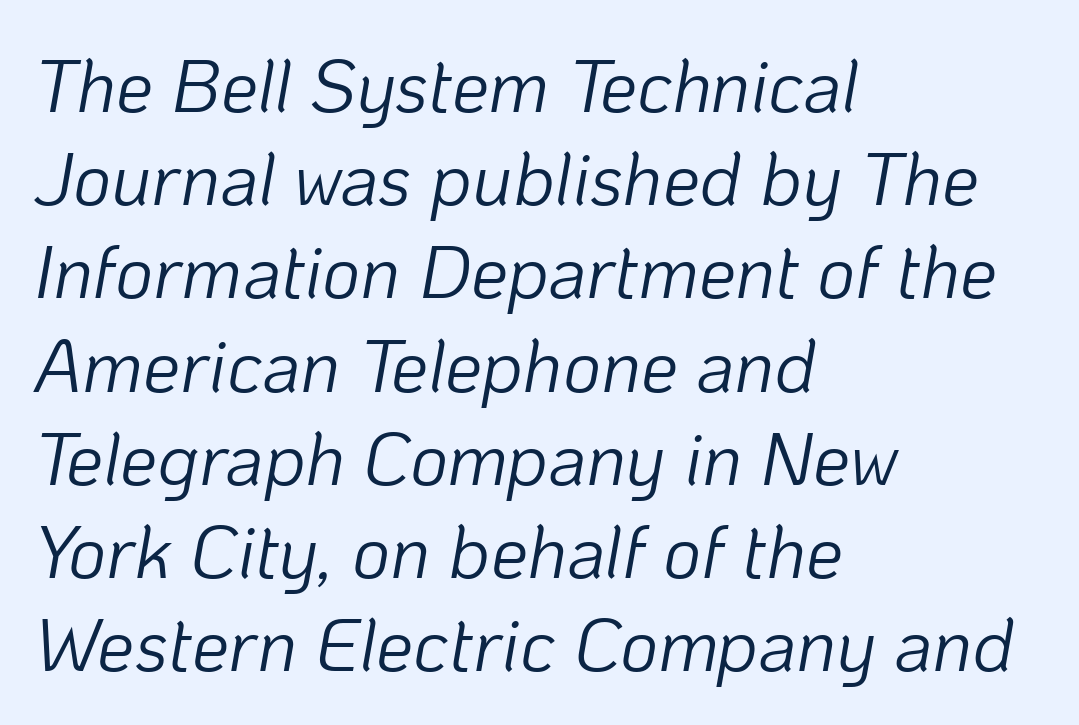
Q: Is the text bold? A: No.
Q: Is the text italic (slanted)? A: Yes, it leans right by about 10 degrees.
Q: Is the text underlined? A: No.
Q: How is the paragraph aligned? A: Left-aligned.
Q: Is the spacing between letters normal or unusually wide? A: Normal.
Q: Is the spacing between lines tight, normal or loose? A: Normal.
Q: Width (condensed, normal, or wide)? A: Normal.
Q: Stroke contrast? A: Low.
Q: x-height? A: Medium.
Q: Monospaced? A: No.
